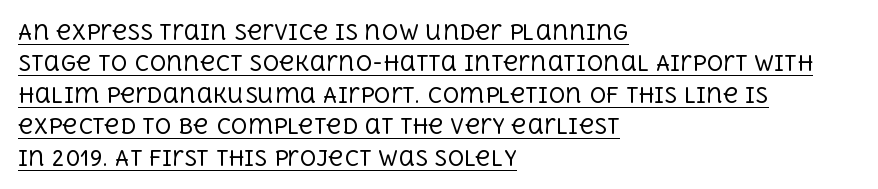
The image shows 21 px text type, upright; set left-aligned, normal line spacing (1.5x), normal letter spacing, underlined.
